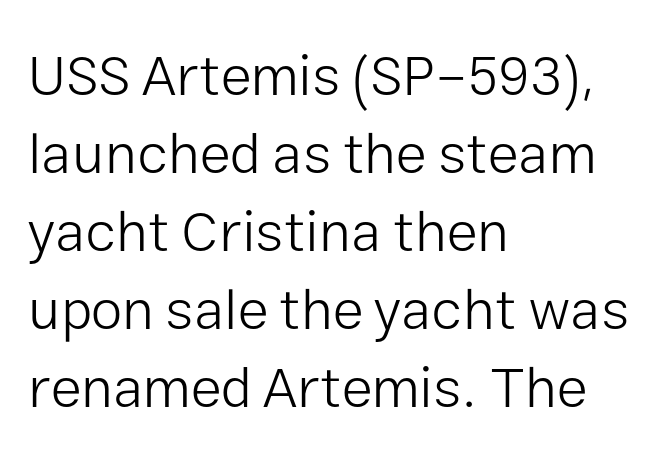
{"serif": "no", "italic": "no", "bold": "no", "weight": "light", "width": "normal", "stroke_contrast": "low", "x_height": "medium", "monospaced": "no", "underline": "no", "align": "left", "line_spacing": "normal", "line_spacing_ratio": 1.37, "letter_spacing": "normal", "letter_spacing_em": 0.0, "glyph_px": 57}
